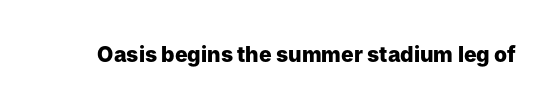
The letterforms sit shoulder to shoulder at normal distance. These lines were composed using upright roman letters. Check the space under the baseline: it is left empty. The sample has been set heavy, in full bold.
